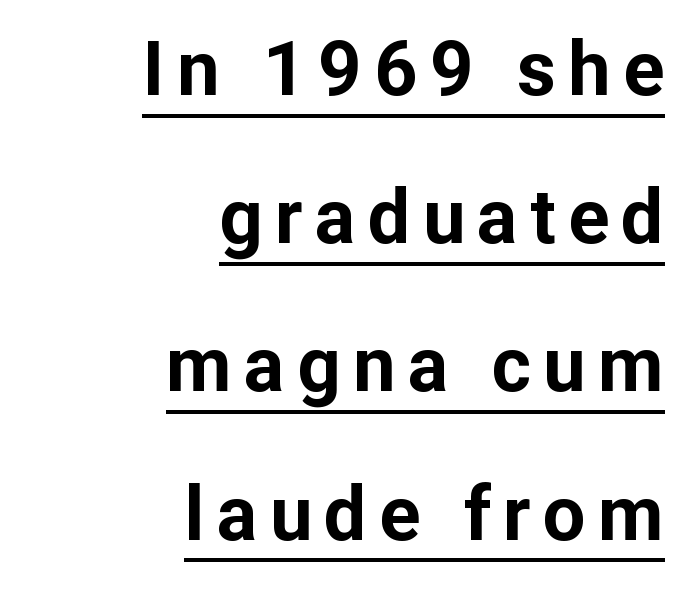
Q: Is the text bold? A: Yes.
Q: Is the text italic (slanted)? A: No, it is upright.
Q: Is the typeface a serif or a sans-serif typeface? A: Sans-serif.
Q: Is the text underlined? A: Yes.
Q: How is the paragraph aligned? A: Right-aligned.
Q: Is the spacing between lines tight, normal or loose? A: Loose.
Q: Width (condensed, normal, or wide)? A: Normal.
Q: Stroke contrast? A: Low.
Q: x-height? A: Medium.
Q: Monospaced? A: No.
